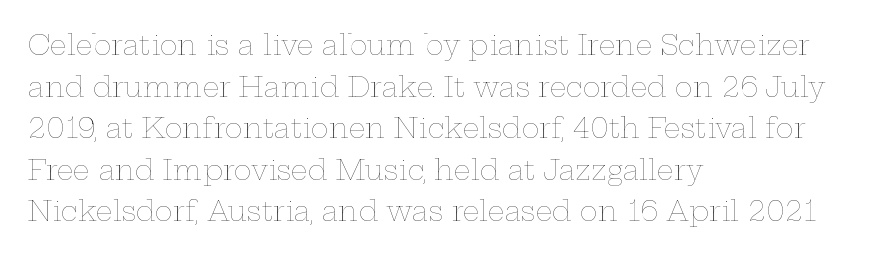
The image shows 27 px text type, upright; set left-aligned, normal line spacing (1.54x), normal letter spacing, not underlined.
